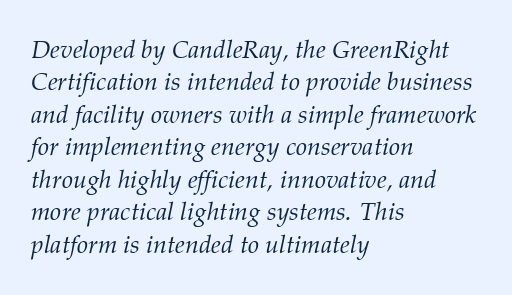
{"italic": "yes", "lean": "right", "slant_degrees": 12, "bold": "no", "underline": "no", "align": "left", "line_spacing": "normal", "line_spacing_ratio": 1.3, "letter_spacing": "normal", "letter_spacing_em": 0.0, "glyph_px": 25}
